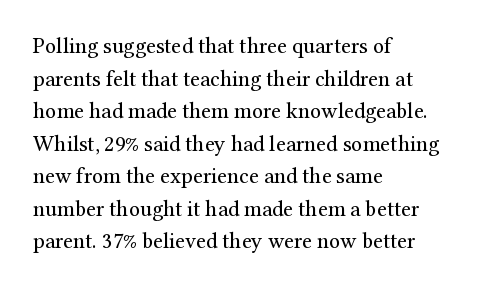
Rows of type keep a routine distance in the vertical direction. The space beneath each line is pristine and unruled. Which margin do the lines hug? The left one — the right edge is uneven. The letterforms sit shoulder to shoulder at normal distance.
